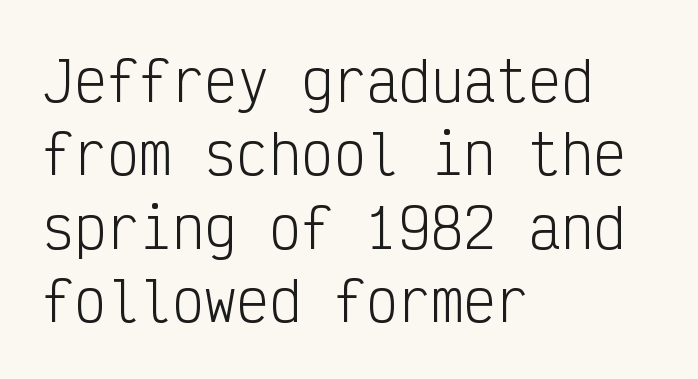
Underlining? Definitely not there. The font's upright variant was chosen for this text. The typesetter chose a ragged-right arrangement here. Characters follow at the spacing the type designer built in.
